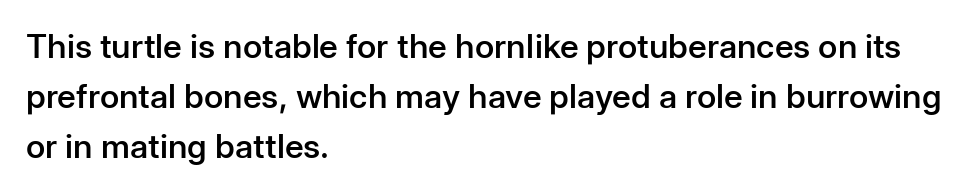
The image shows 33 px semibold sans-serif type, upright; set left-aligned, normal line spacing (1.51x), normal letter spacing, not underlined; low stroke contrast and a medium x-height.
